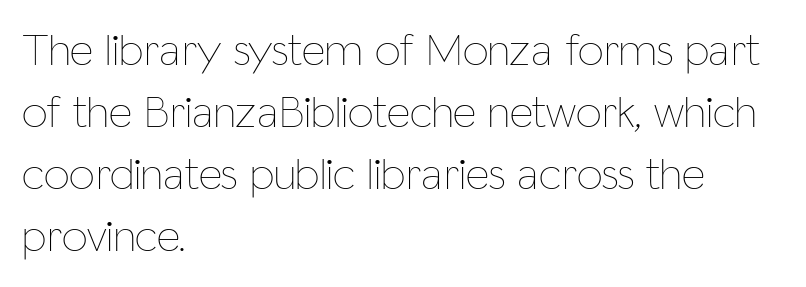
Italic? Not at all — the glyphs are vertical. Compared with typical paragraphs, the rows here are spaced about the same. In CSS terms this would be text-align: left. Do the characters align in a grid? No, the font is proportional. Plain, unruled lines of type. Bold? No — there's no thickening of the strokes.
